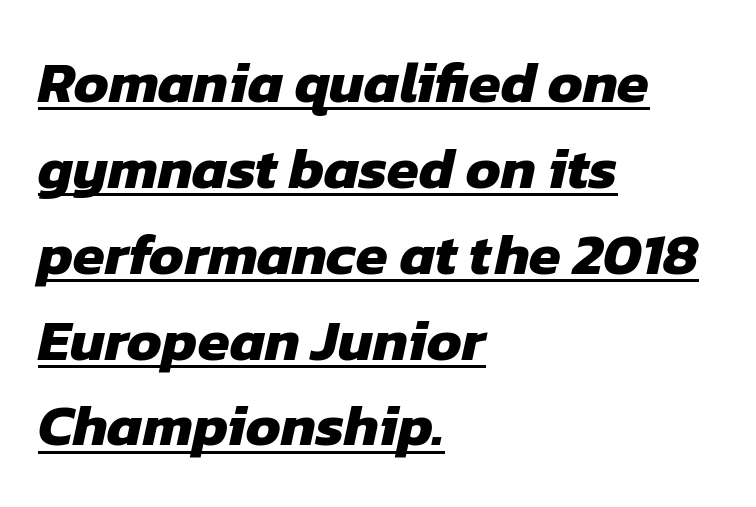
Nothing sits at the stroke ends, so this counts as sans-serif. These lines keep a tight, regular rhythm from letter to letter. Horizontally, the lines are justified to the leading edge only. The typesetter has applied underlining to the passage shown. The rendering uses a bold face; every stroke is thick and dark. A normal amount of white space separates one row of letters from the next.
